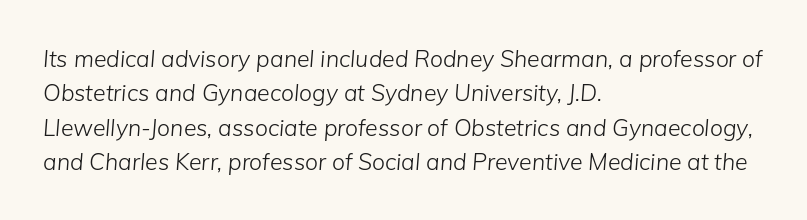
{"italic": "yes", "lean": "right", "slant_degrees": 5, "bold": "no", "underline": "no", "align": "left", "line_spacing": "normal", "line_spacing_ratio": 1.5, "letter_spacing": "normal", "letter_spacing_em": 0.0, "glyph_px": 23}
